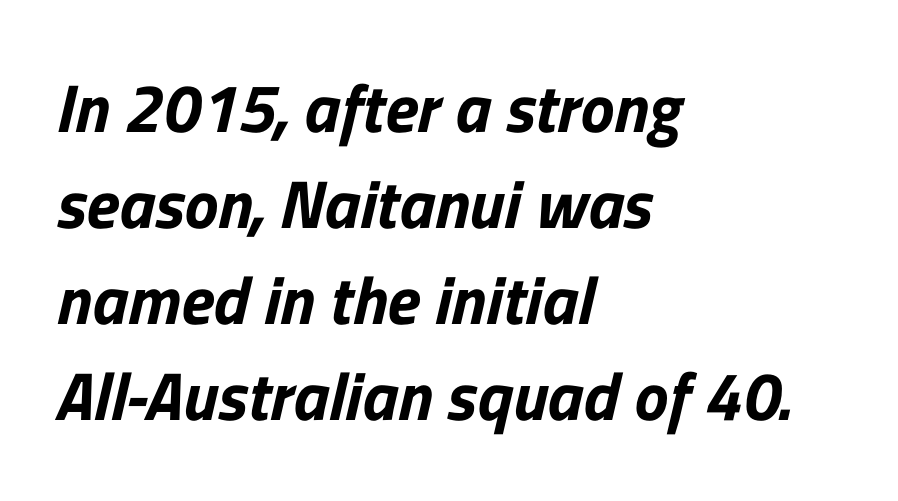
{"serif": "no", "width": "normal", "stroke_contrast": "low", "x_height": "medium", "monospaced": "no", "underline": "no", "align": "left", "line_spacing": "normal", "line_spacing_ratio": 1.41, "letter_spacing": "normal", "letter_spacing_em": 0.0, "glyph_px": 68}
